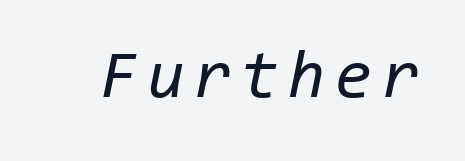
Q: Is the text bold? A: No.
Q: Is the text italic (slanted)? A: Yes, it leans right by about 11 degrees.
Q: Is the text underlined? A: No.
Q: Width (condensed, normal, or wide)? A: Normal.
Q: Stroke contrast? A: Low.
Q: x-height? A: Medium.
Q: Monospaced? A: Yes.
